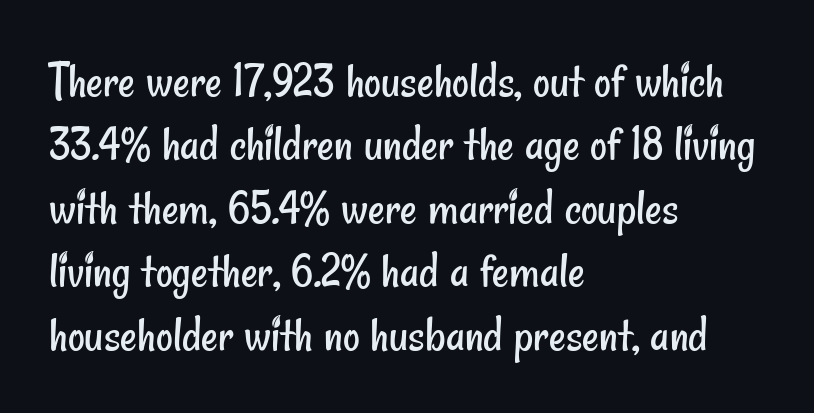
A sans-serif font was chosen for this passage. The typesetting does not lean heavy: it is not bold. Is this a fixed-width face? No — the glyphs have proportional, varying widths. Quick note: underline off.
